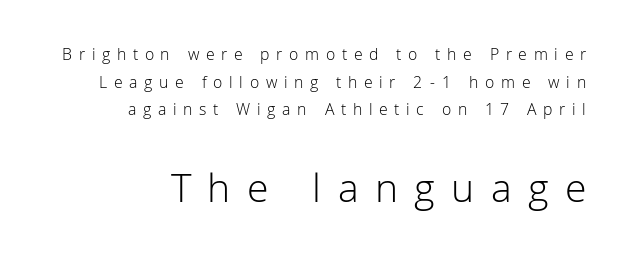
{"serif": "no", "italic": "no", "bold": "no", "weight": "light", "width": "normal", "stroke_contrast": "low", "x_height": "medium", "monospaced": "no", "underline": "no", "align": "right", "line_spacing": "normal", "line_spacing_ratio": 1.63, "letter_spacing": "wide", "letter_spacing_em": 0.39, "larger_block": "second", "size_ratio": 2.47, "glyph_px": 42}
